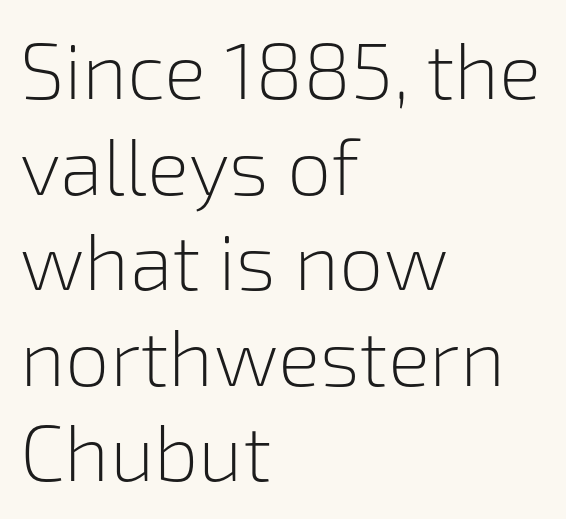
Q: Is the text bold? A: No.
Q: Is the text italic (slanted)? A: No, it is upright.
Q: Is the typeface a serif or a sans-serif typeface? A: Sans-serif.
Q: Is the text underlined? A: No.
Q: How is the paragraph aligned? A: Left-aligned.
Q: Is the spacing between letters normal or unusually wide? A: Normal.
Q: Width (condensed, normal, or wide)? A: Normal.
Q: Stroke contrast? A: Low.
Q: x-height? A: Medium.
Q: Monospaced? A: No.
